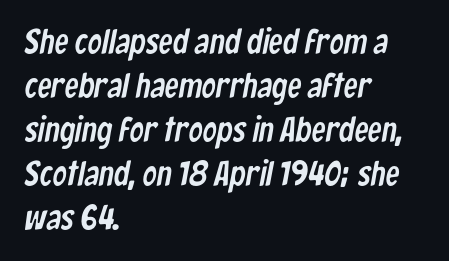
{"serif": "no", "width": "condensed", "stroke_contrast": "low", "x_height": "medium", "monospaced": "no", "underline": "no", "align": "left", "line_spacing": "normal", "line_spacing_ratio": 1.26, "letter_spacing": "normal", "letter_spacing_em": 0.0, "glyph_px": 35}
